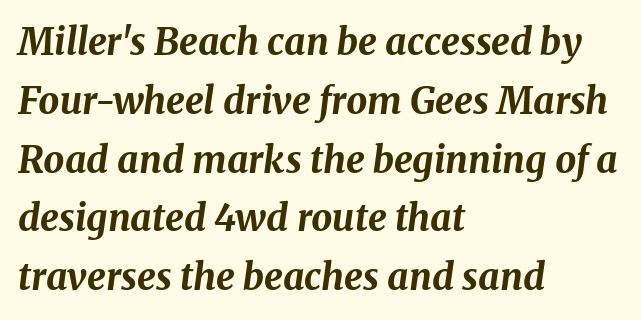
The image shows 37 px bold type, italic (leaning right); set left-aligned, normal line spacing (1.59x), normal letter spacing, not underlined; medium stroke contrast and a medium x-height.
